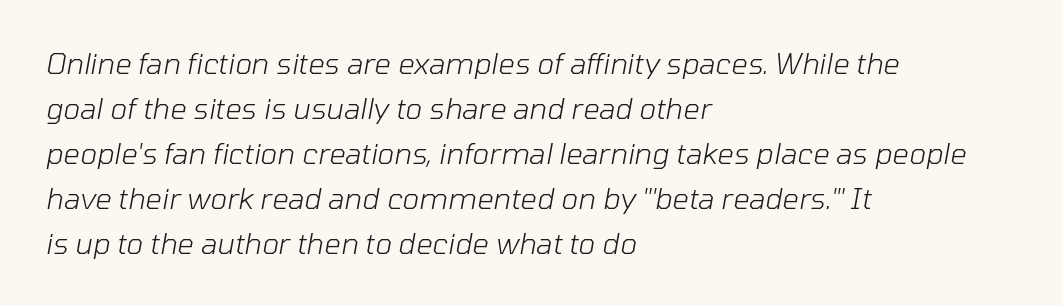
Q: Is the text bold? A: No.
Q: Is the text italic (slanted)? A: Yes, it leans right by about 10 degrees.
Q: Is the text underlined? A: No.
Q: How is the paragraph aligned? A: Left-aligned.
Q: Is the spacing between letters normal or unusually wide? A: Normal.
Q: Is the spacing between lines tight, normal or loose? A: Normal.
Q: Width (condensed, normal, or wide)? A: Normal.
Q: Stroke contrast? A: Low.
Q: x-height? A: Medium.
Q: Monospaced? A: No.
